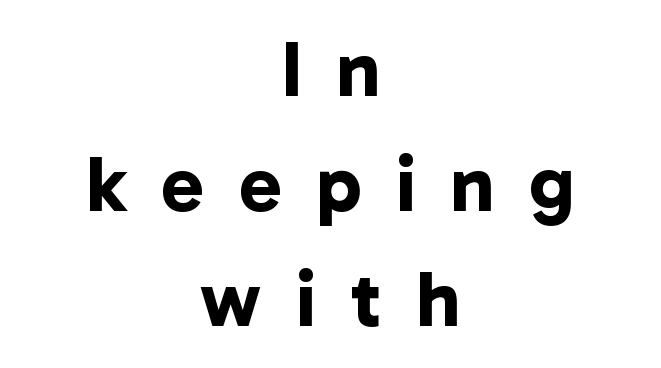
The image shows 80 px bold sans-serif type; set centered, normal line spacing (1.44x), unusually wide letter spacing (+0.43 em), not underlined; low stroke contrast and a medium x-height.
